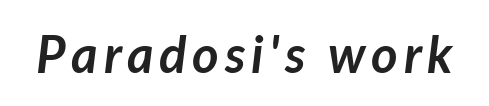
I'd describe the lettering as bold — thick and assertive. Emphasis-style slanted type is in use. The space directly below the letters is spotless. Think of a printed novel: that variable character pitch is what you see here.
